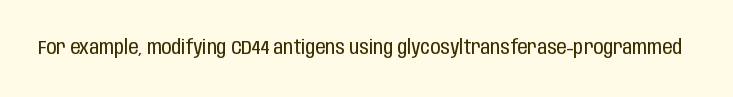
The image shows 20 px text type, upright; set normal letter spacing, not underlined.
